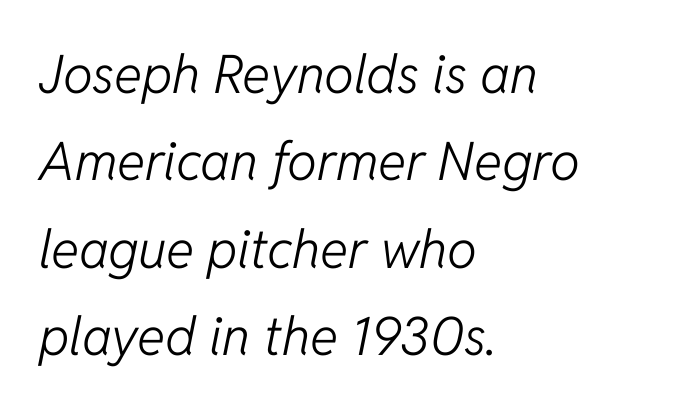
Weight class: somewhere from thin through regular. Caption: multi-line text, flush left, ragged right. Evenly set lines give the paragraph a standard silhouette. Each letter keeps its own natural width here, so spacing adapts to shape.
